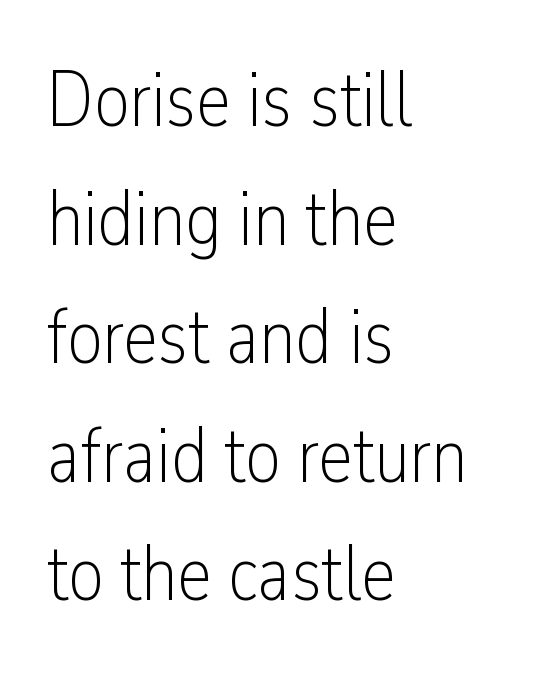
The image shows 78 px light, condensed sans-serif type, upright; set left-aligned, normal line spacing (1.52x), normal letter spacing, not underlined; low stroke contrast and a medium x-height.
